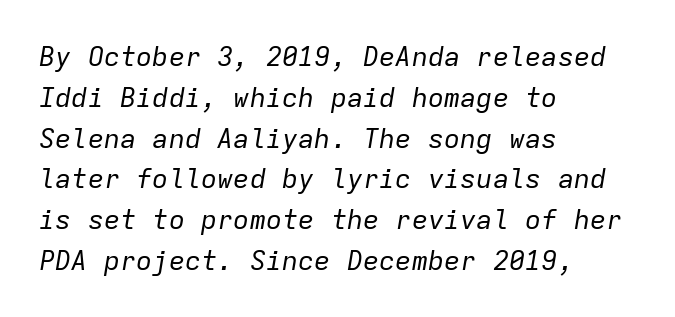
The image shows 27 px text type, italic (leaning right); set left-aligned, normal line spacing (1.51x), normal letter spacing, not underlined.
